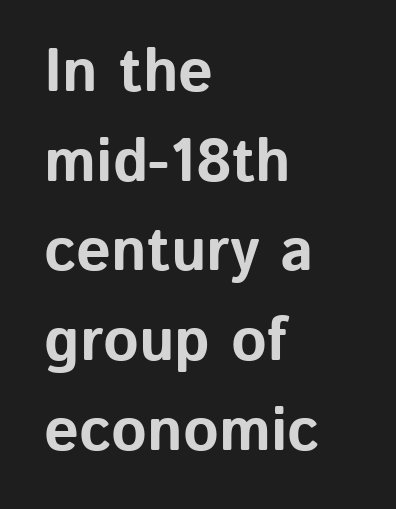
The image shows 61 px bold sans-serif type, upright; set left-aligned, normal line spacing (1.47x), normal letter spacing, not underlined; low stroke contrast and a medium x-height.
